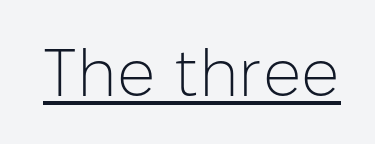
Q: Is the text bold? A: No.
Q: Is the text italic (slanted)? A: No, it is upright.
Q: Is the typeface a serif or a sans-serif typeface? A: Sans-serif.
Q: Is the text underlined? A: Yes.
Q: Is the spacing between letters normal or unusually wide? A: Normal.
Q: Width (condensed, normal, or wide)? A: Normal.
Q: Stroke contrast? A: Low.
Q: x-height? A: Medium.
Q: Monospaced? A: No.
